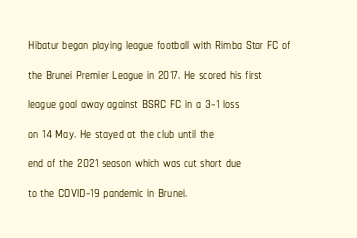
The words here are not underlined. Compared with typical paragraphs, the rows here are spaced about the same. Leftover space on each line is placed entirely after the last word. Students, note that the glyphs here touch the page at normal intervals. Italic: no, the glyphs are upright roman.
